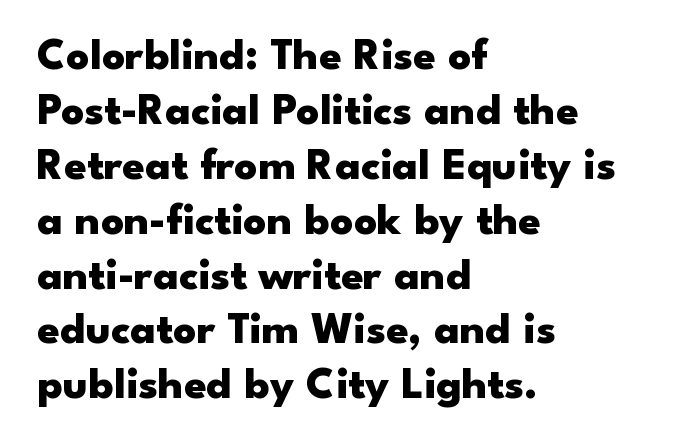
Letter spacing: default. The font's upright variant was chosen for this text. Heavy-handed strokes throughout: this text is bold. Clear beneath every line of the passage. Here the designer chose a conventional face with non-uniform glyph widths.
